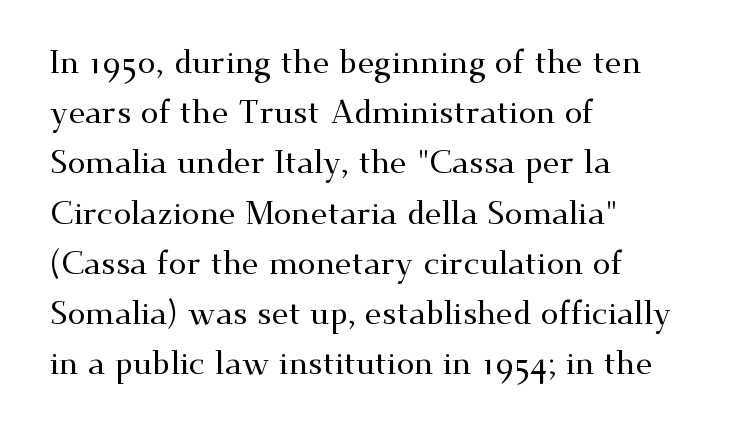
The image shows 32 px wide serif type, upright; set left-aligned, normal line spacing (1.57x), normal letter spacing, not underlined; medium stroke contrast and a small x-height.
